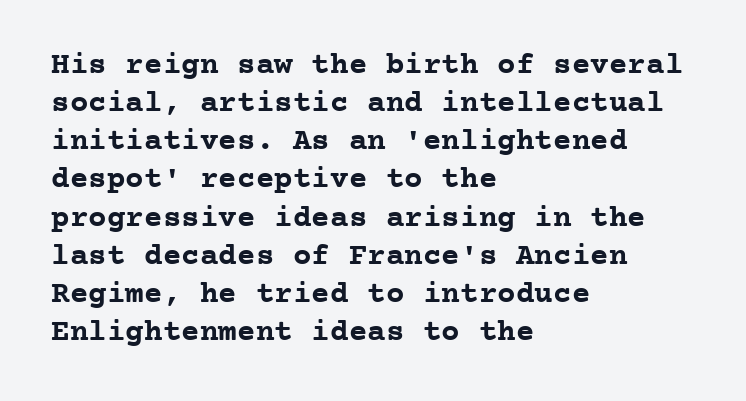
Q: Is the text bold? A: Yes.
Q: Is the text italic (slanted)? A: No, it is upright.
Q: Is the typeface a serif or a sans-serif typeface? A: Serif.
Q: Is the text underlined? A: No.
Q: How is the paragraph aligned? A: Left-aligned.
Q: Is the spacing between letters normal or unusually wide? A: Normal.
Q: Width (condensed, normal, or wide)? A: Normal.
Q: Stroke contrast? A: Low.
Q: x-height? A: Medium.
Q: Monospaced? A: Yes.
